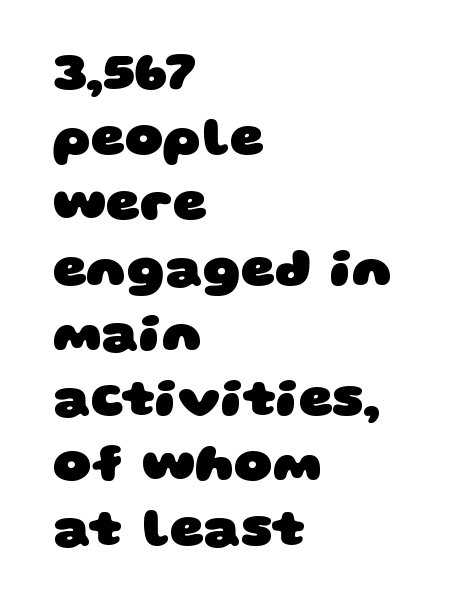
The words here are not underlined. Where is the straight margin? On the left. Nothing unusual about the tracking: characters are spaced as the font intends. Weight: bold.
